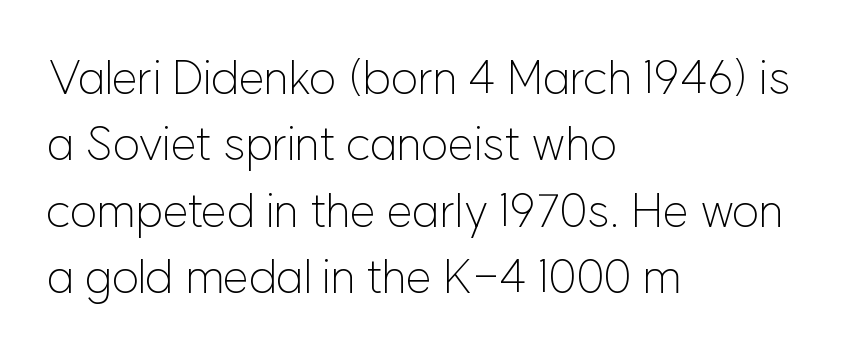
The image shows 47 px light sans-serif type, upright; set left-aligned, normal line spacing (1.41x), normal letter spacing, not underlined; low stroke contrast and a medium x-height.
